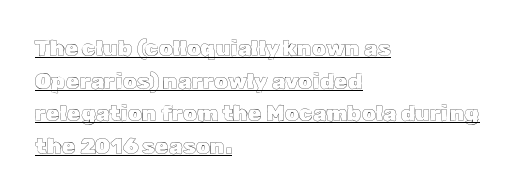
Words appear dense and cohesive because spacing is normal. The lettering stays uniformly vertical, giving the passage a roman look. Whoever set this chose a conventional vertical rhythm. This sample carries an underscore along the baseline area. The passage is arranged the way most books set body copy — flush left.
